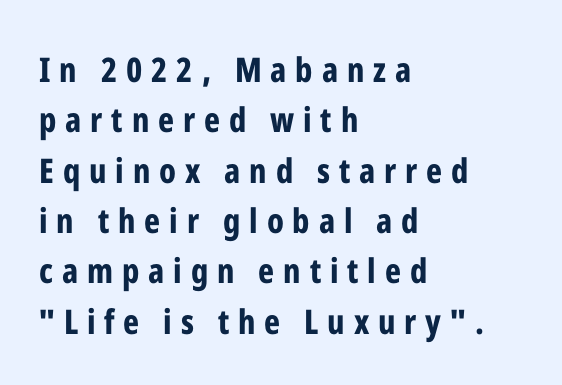
{"serif": "no", "italic": "no", "bold": "yes", "weight": "bold", "width": "condensed", "stroke_contrast": "low", "x_height": "medium", "monospaced": "no", "underline": "no", "align": "left", "line_spacing": "normal", "line_spacing_ratio": 1.48, "letter_spacing": "wide", "letter_spacing_em": 0.26, "glyph_px": 34}
